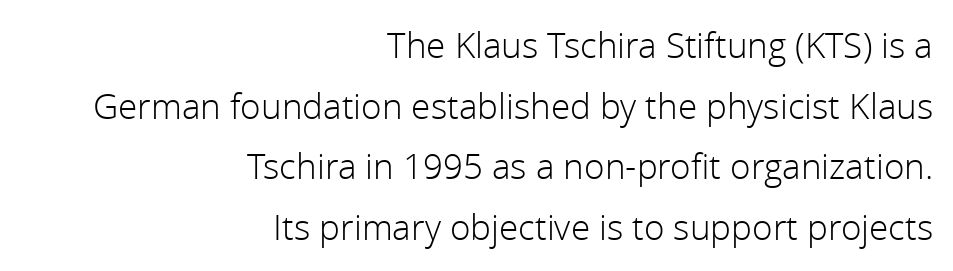
Q: Is the text bold? A: No.
Q: Is the text italic (slanted)? A: No, it is upright.
Q: Is the typeface a serif or a sans-serif typeface? A: Sans-serif.
Q: Is the text underlined? A: No.
Q: How is the paragraph aligned? A: Right-aligned.
Q: Is the spacing between letters normal or unusually wide? A: Normal.
Q: Width (condensed, normal, or wide)? A: Normal.
Q: x-height? A: Medium.
Q: Monospaced? A: No.
